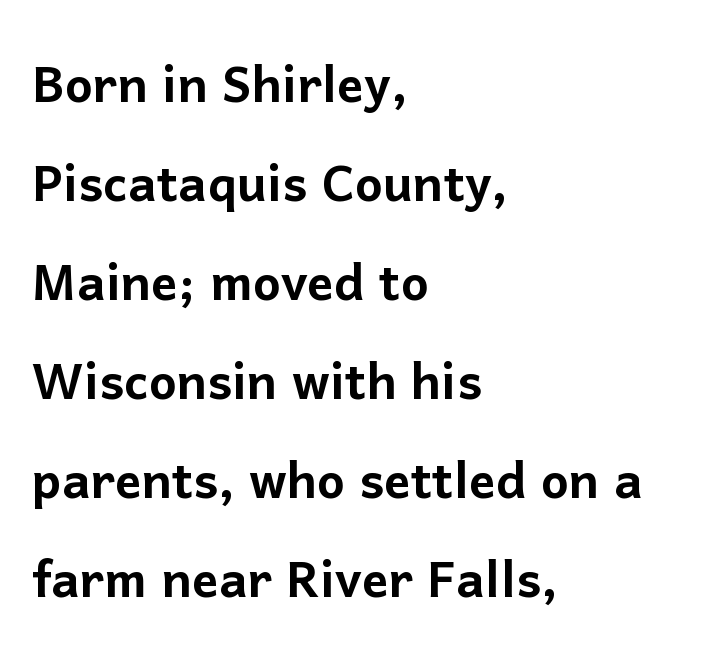
Horizontal alignment here is leftward, the default for most running prose. Whoever set this chose a conventional vertical rhythm. This sample uses an upright cut, with every glyph sitting square on the baseline. The strip under each line holds only bare page. These lines are rendered in a variable-pitch font. Serif or sans? Sans — the stroke terminals are bare.
